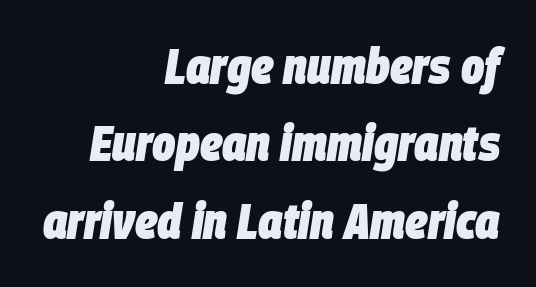
{"italic": "yes", "lean": "right", "slant_degrees": 9, "bold": "yes", "weight": "heavy", "width": "condensed", "stroke_contrast": "low", "x_height": "large", "monospaced": "no", "underline": "no", "align": "right", "line_spacing": "normal", "line_spacing_ratio": 1.58, "letter_spacing": "normal", "letter_spacing_em": 0.0, "glyph_px": 49}
